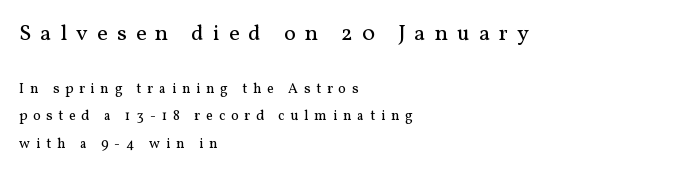
Q: Is the text bold? A: No.
Q: Is the text italic (slanted)? A: No, it is upright.
Q: Is the text underlined? A: No.
Q: How is the paragraph aligned? A: Left-aligned.
Q: Is the spacing between letters normal or unusually wide? A: Unusually wide.
Q: Is the spacing between lines tight, normal or loose? A: Loose.
Q: Which block of text is set in a larger size, the first (top) or the second (bottom)? A: The first (top) one.
